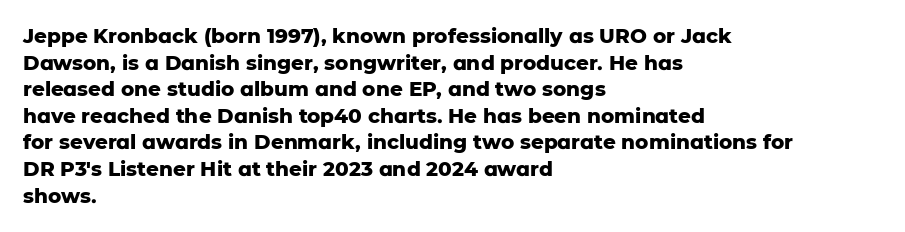
The typography opts for an upright posture over an oblique one. A classic flush-left, rag-right setting is used for this passage. Words appear dense and cohesive because spacing is normal. A full-strength bold gives these letters their thick strokes. Rule under the text: the space is simply empty.
